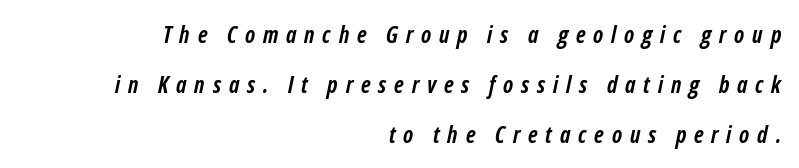
The image shows 23 px bold type, italic (leaning right); set right-aligned, loose line spacing (2.17x), unusually wide letter spacing (+0.34 em), not underlined.
